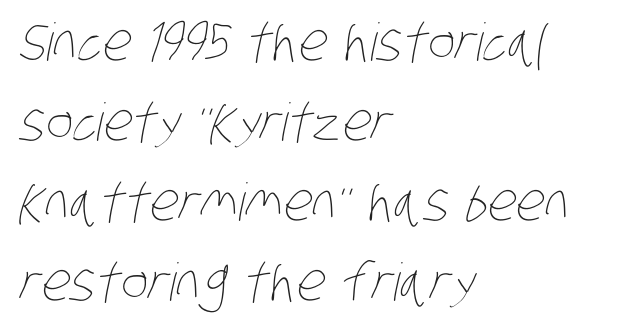
The image shows 52 px thin, condensed type; set left-aligned, normal line spacing (1.54x), normal letter spacing, not underlined; low stroke contrast and a large x-height.
